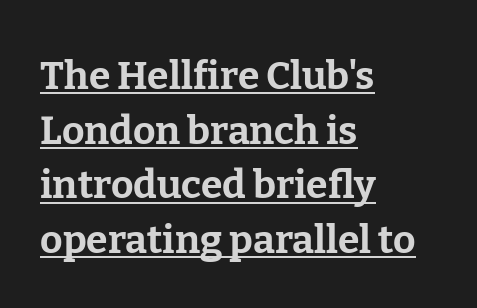
Quick note: underline on. Notice how the passage keeps a crisp vertical edge on the left only. The rendering uses a bold face; every stroke is thick and dark. The space between consecutive lines is moderate. The face used here is rendered with its standard letterfit.
